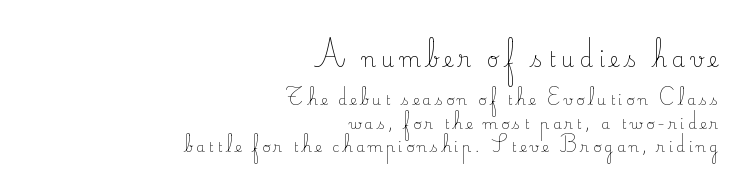
Q: Is the text bold? A: No.
Q: Is the text italic (slanted)? A: No, it is upright.
Q: Is the text underlined? A: No.
Q: How is the paragraph aligned? A: Right-aligned.
Q: Is the spacing between letters normal or unusually wide? A: Unusually wide.
Q: Is the spacing between lines tight, normal or loose? A: Normal.
Q: Which block of text is set in a larger size, the first (top) or the second (bottom)? A: The first (top) one.
